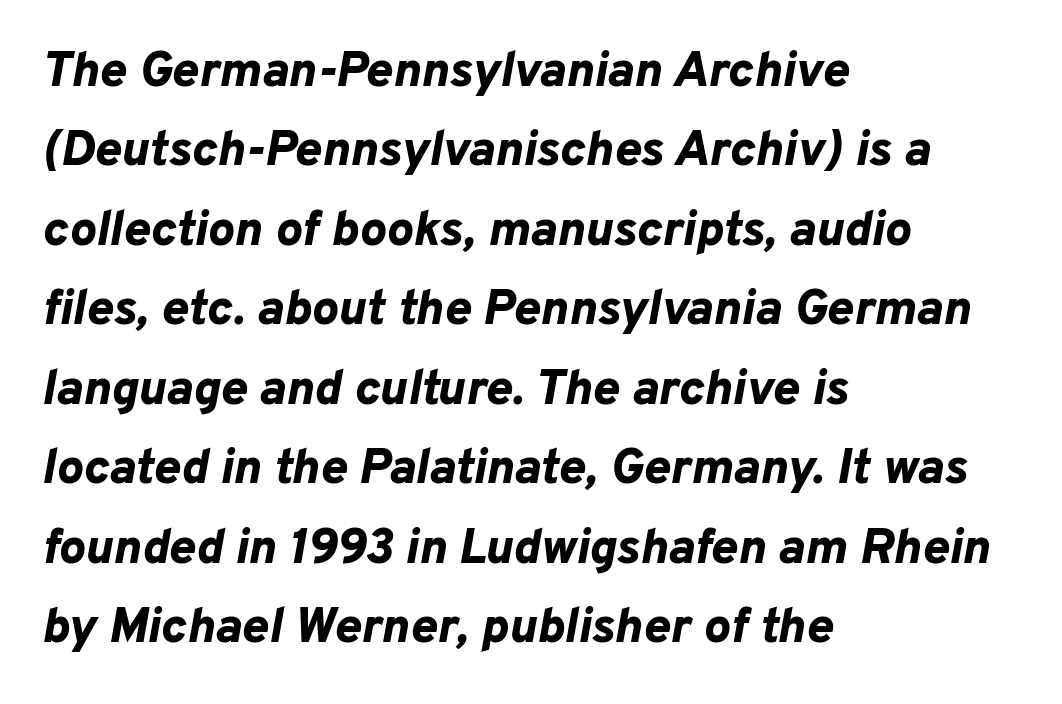
Q: Is the text bold? A: Yes.
Q: Is the text italic (slanted)? A: Yes, it leans right by about 10 degrees.
Q: Is the text underlined? A: No.
Q: How is the paragraph aligned? A: Left-aligned.
Q: Is the spacing between letters normal or unusually wide? A: Normal.
Q: Is the spacing between lines tight, normal or loose? A: Normal.
Q: Width (condensed, normal, or wide)? A: Normal.
Q: Stroke contrast? A: Low.
Q: x-height? A: Medium.
Q: Monospaced? A: No.
